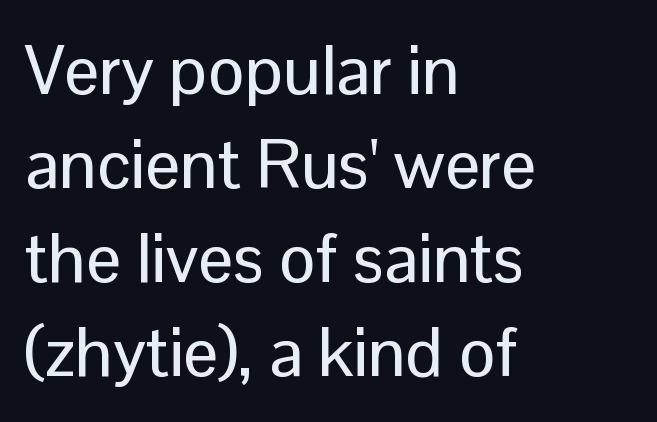
{"serif": "no", "italic": "no", "width": "normal", "stroke_contrast": "low", "x_height": "medium", "monospaced": "no", "underline": "no", "align": "left", "line_spacing": "normal", "line_spacing_ratio": 1.36, "letter_spacing": "normal", "letter_spacing_em": 0.0, "glyph_px": 69}
